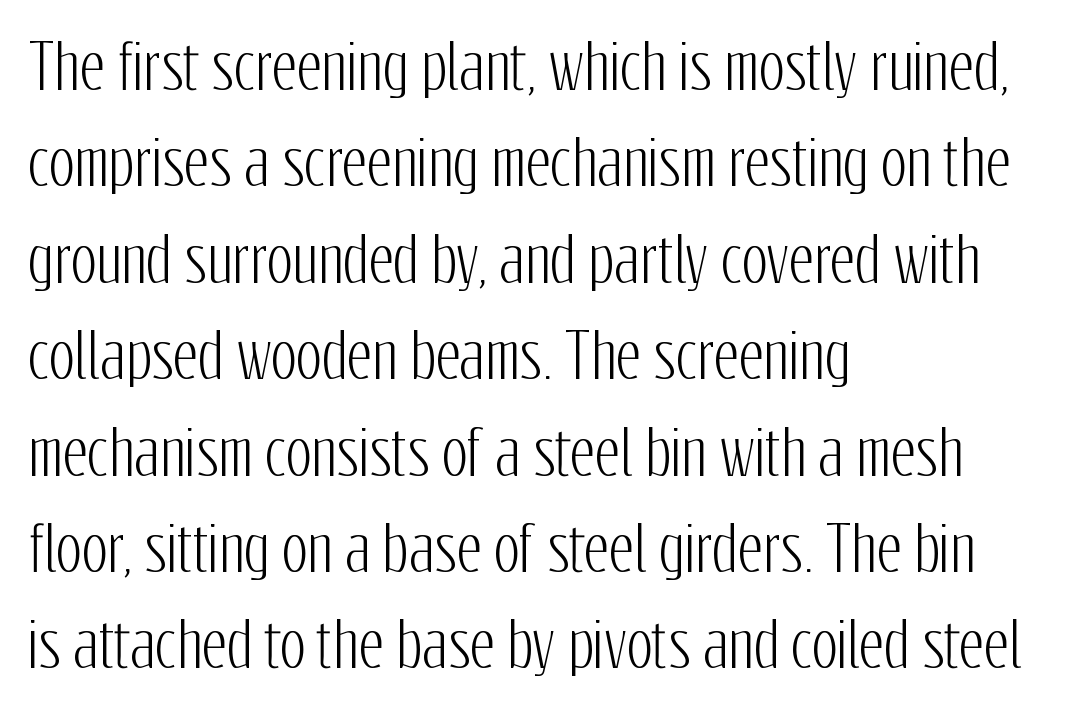
The image shows 61 px condensed sans-serif type, upright; set left-aligned, normal line spacing (1.58x), normal letter spacing, not underlined; low stroke contrast and a medium x-height.
